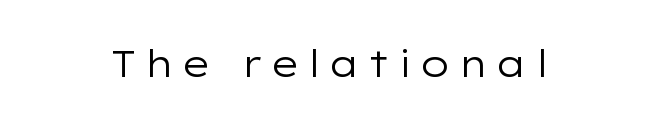
The characters display no serif detailing; their extremities are plain. Each letter keeps its own natural width here, so spacing adapts to shape. The letters are spread apart with noticeably loose tracking. Underlining? Definitely not there. The letters stand upright; this is a roman face. Bold? No — there's no thickening of the strokes.
